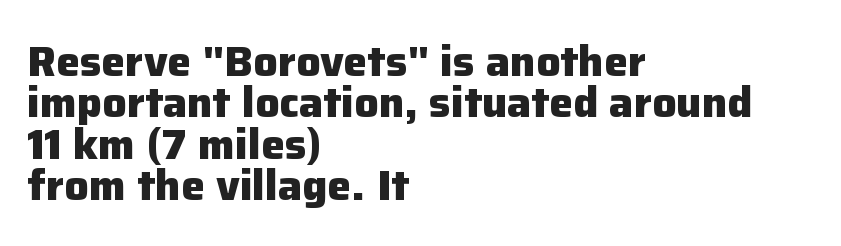
The lettering holds an erect, upright posture throughout. Observe the ordinary spacing: letters are neighbours, not strangers. Beneath every word, the page is bare. I'd call this a sans setting — the letters go barefoot. The typesetting leans heavy: a genuine bold.
